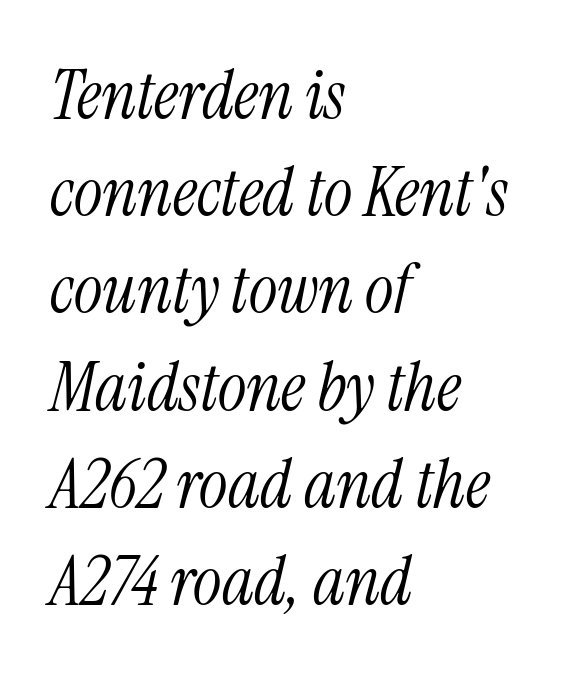
The image shows 68 px light, condensed serif type, italic (leaning right); set left-aligned, normal line spacing (1.43x), normal letter spacing, not underlined; medium stroke contrast and a medium x-height.
